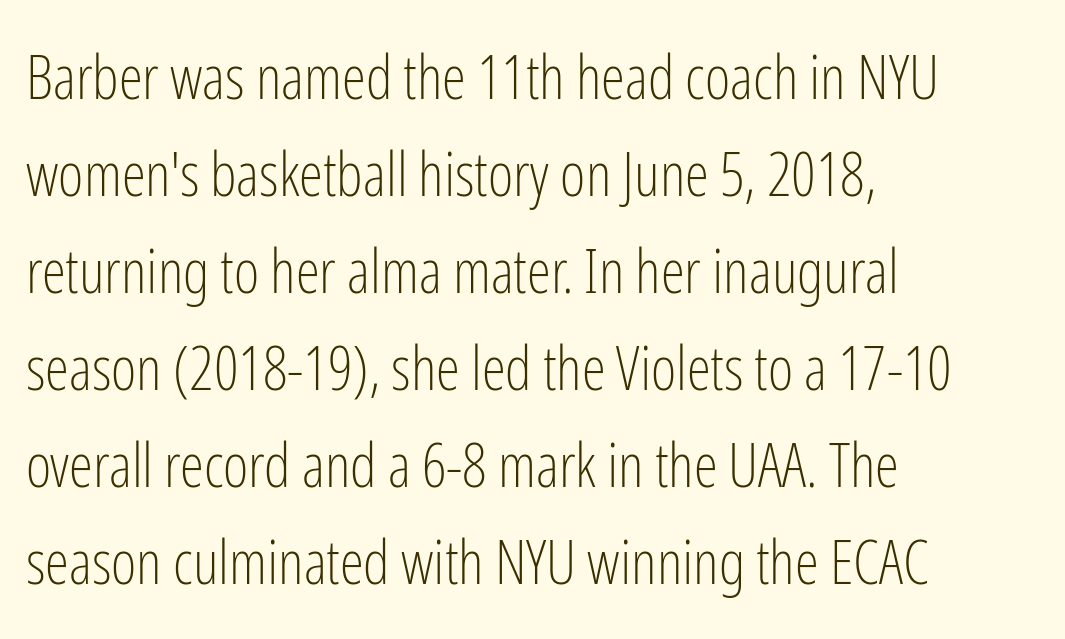
Q: Is the text bold? A: No.
Q: Is the text italic (slanted)? A: No, it is upright.
Q: Is the typeface a serif or a sans-serif typeface? A: Sans-serif.
Q: Is the text underlined? A: No.
Q: How is the paragraph aligned? A: Left-aligned.
Q: Is the spacing between letters normal or unusually wide? A: Normal.
Q: Is the spacing between lines tight, normal or loose? A: Normal.
Q: Width (condensed, normal, or wide)? A: Condensed.
Q: Stroke contrast? A: Low.
Q: x-height? A: Medium.
Q: Monospaced? A: No.
